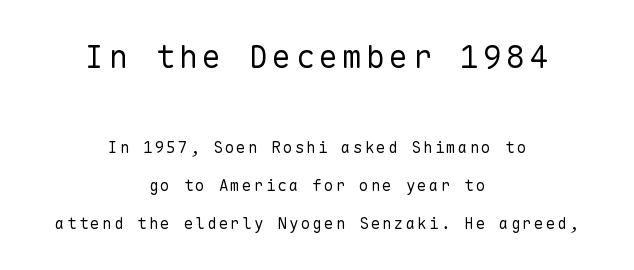
Visually, the top section dominates because its glyphs are scaled up. Note: no serifs on the glyphs. Leading: increased. Lines of text with bare space underneath.
